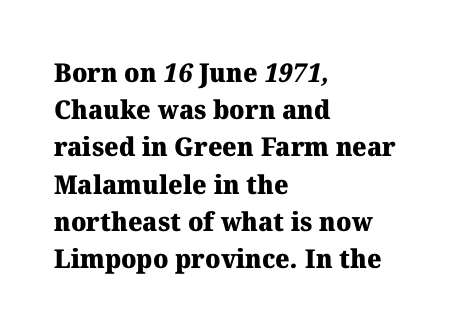
The image shows 26 px bold type; set left-aligned, normal line spacing (1.43x), normal letter spacing, not underlined.
